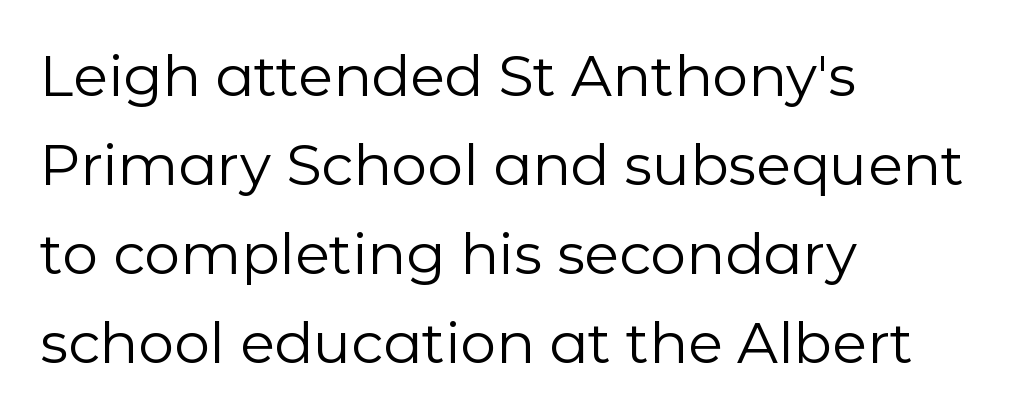
Q: Is the text bold? A: No.
Q: Is the text italic (slanted)? A: No, it is upright.
Q: Is the typeface a serif or a sans-serif typeface? A: Sans-serif.
Q: Is the text underlined? A: No.
Q: How is the paragraph aligned? A: Left-aligned.
Q: Is the spacing between letters normal or unusually wide? A: Normal.
Q: Is the spacing between lines tight, normal or loose? A: Normal.
Q: Width (condensed, normal, or wide)? A: Normal.
Q: Stroke contrast? A: Low.
Q: x-height? A: Medium.
Q: Monospaced? A: No.
